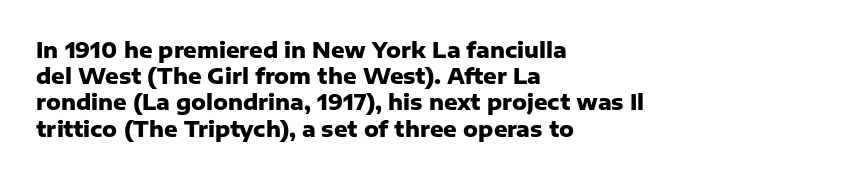
The image shows 21 px bold type, upright; set left-aligned, normal line spacing (1.25x), normal letter spacing, not underlined.
